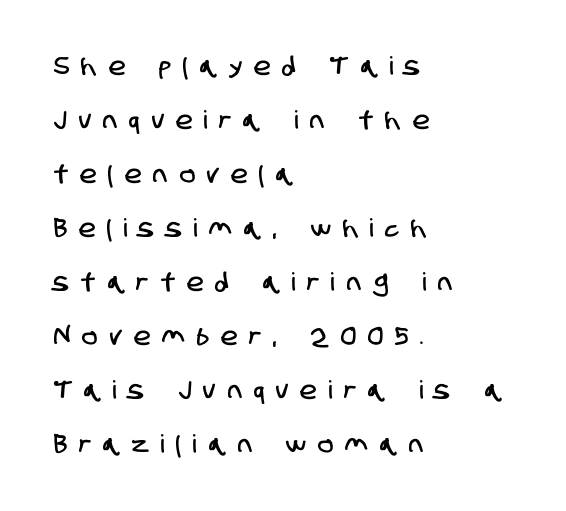
The image shows 25 px text type; set left-aligned, loose line spacing (2.16x), unusually wide letter spacing (+0.49 em), not underlined.
